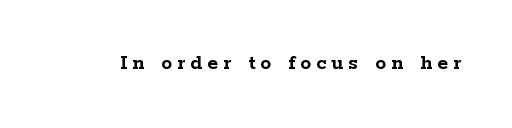
The passage shown has open, widely tracked lettering throughout. A clean baseline with only descenders dipping below it. The sample has been set heavy, in full bold. Posture: straight, roman, zero tilt.
